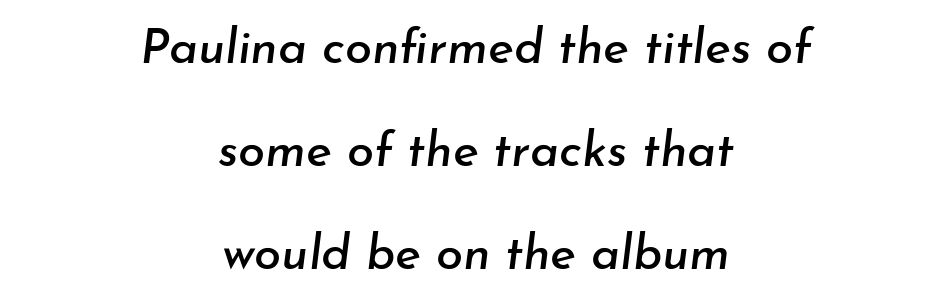
{"italic": "yes", "lean": "right", "slant_degrees": 7, "width": "normal", "stroke_contrast": "low", "x_height": "small", "monospaced": "no", "underline": "no", "align": "center", "line_spacing": "loose", "line_spacing_ratio": 2.1, "letter_spacing": "normal", "letter_spacing_em": 0.0, "glyph_px": 49}
